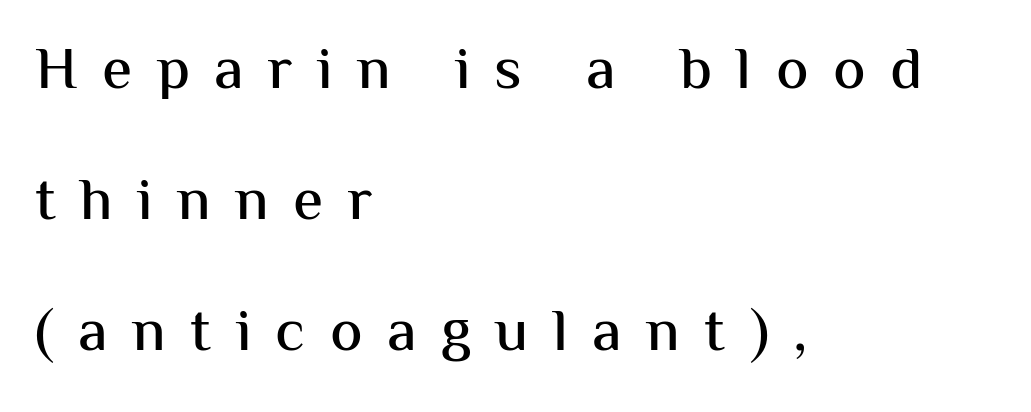
Q: Is the text italic (slanted)? A: No, it is upright.
Q: Is the typeface a serif or a sans-serif typeface? A: Sans-serif.
Q: Is the text underlined? A: No.
Q: How is the paragraph aligned? A: Left-aligned.
Q: Is the spacing between letters normal or unusually wide? A: Unusually wide.
Q: Is the spacing between lines tight, normal or loose? A: Loose.
Q: Width (condensed, normal, or wide)? A: Normal.
Q: Stroke contrast? A: Medium.
Q: x-height? A: Medium.
Q: Monospaced? A: No.
